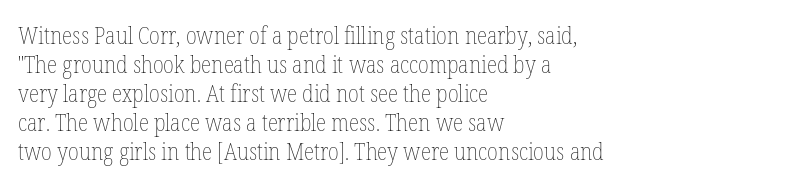
The image shows 24 px text type, upright; set left-aligned, line spacing 1.21x, normal letter spacing, not underlined.
